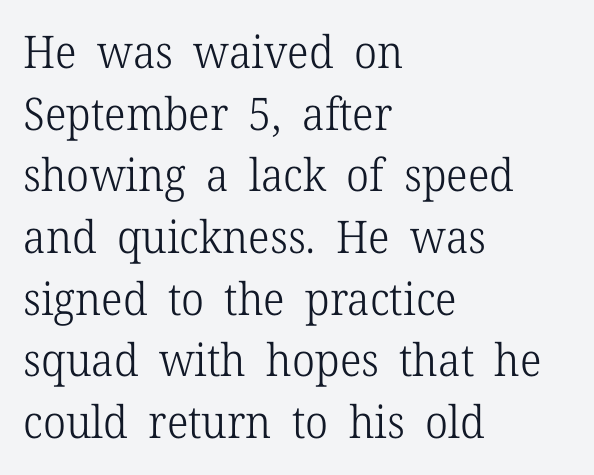
Q: Is the text bold? A: No.
Q: Is the text italic (slanted)? A: No, it is upright.
Q: Is the typeface a serif or a sans-serif typeface? A: Serif.
Q: Is the text underlined? A: No.
Q: How is the paragraph aligned? A: Left-aligned.
Q: Is the spacing between letters normal or unusually wide? A: Normal.
Q: Is the spacing between lines tight, normal or loose? A: Normal.
Q: Width (condensed, normal, or wide)? A: Normal.
Q: Stroke contrast? A: Low.
Q: x-height? A: Medium.
Q: Monospaced? A: No.
